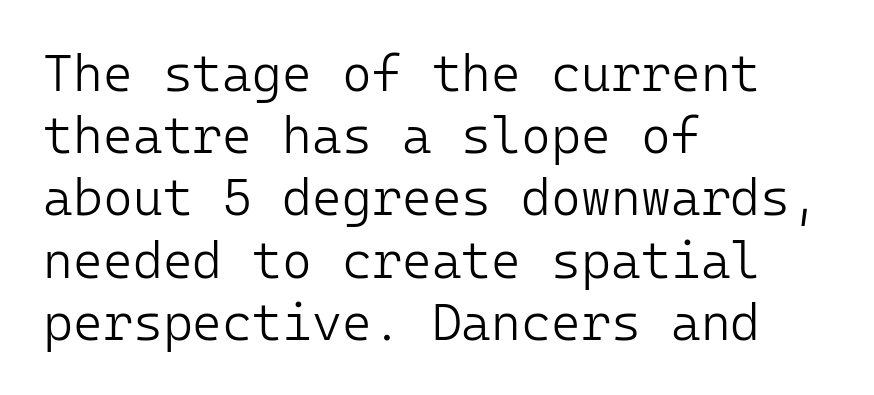
Q: Is the text bold? A: No.
Q: Is the text italic (slanted)? A: No, it is upright.
Q: Is the typeface a serif or a sans-serif typeface? A: Sans-serif.
Q: Is the text underlined? A: No.
Q: How is the paragraph aligned? A: Left-aligned.
Q: Is the spacing between letters normal or unusually wide? A: Normal.
Q: Width (condensed, normal, or wide)? A: Normal.
Q: Stroke contrast? A: Low.
Q: x-height? A: Medium.
Q: Monospaced? A: Yes.
